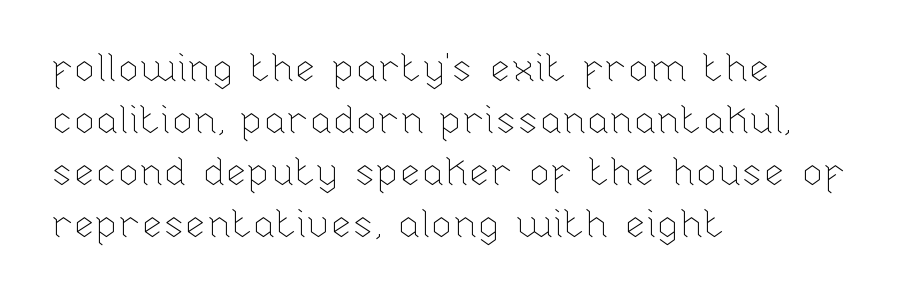
{"italic": "no", "bold": "no", "weight": "thin", "width": "normal", "stroke_contrast": "low", "x_height": "medium", "monospaced": "no", "underline": "no", "align": "left", "line_spacing": "normal", "line_spacing_ratio": 1.33, "letter_spacing": "normal", "letter_spacing_em": 0.0, "glyph_px": 39}
